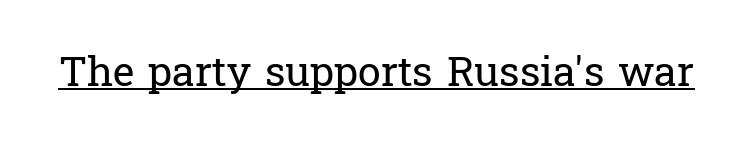
The image shows 41 px regular-weight serif type, upright; set normal letter spacing, underlined; low stroke contrast and a medium x-height.
